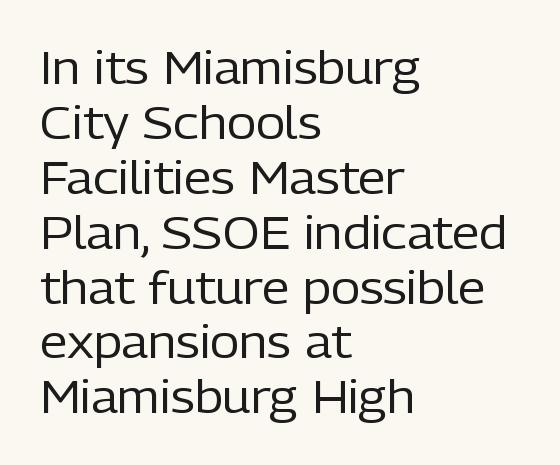
Q: Is the text bold? A: No.
Q: Is the text italic (slanted)? A: No, it is upright.
Q: Is the typeface a serif or a sans-serif typeface? A: Sans-serif.
Q: Is the text underlined? A: No.
Q: How is the paragraph aligned? A: Left-aligned.
Q: Is the spacing between letters normal or unusually wide? A: Normal.
Q: Width (condensed, normal, or wide)? A: Normal.
Q: Stroke contrast? A: Low.
Q: x-height? A: Medium.
Q: Monospaced? A: No.
